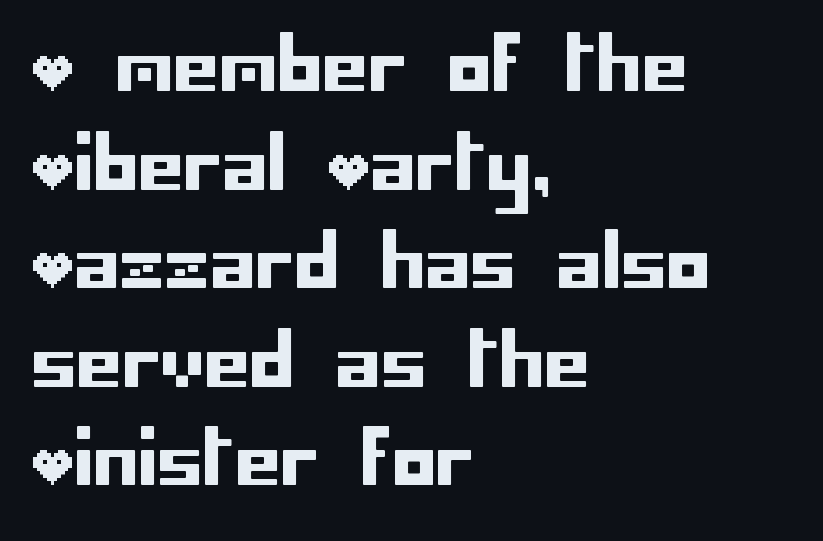
Horizontal bands of white between lines are of average thickness. Descenders hang freely into open space. The font family rendered here belongs to the sans-serif group. Posture: vertical. Default kerning and tracking; the words read as compact shapes.
